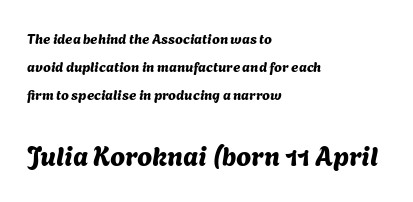
Q: Is the text underlined? A: No.
Q: How is the paragraph aligned? A: Left-aligned.
Q: Is the spacing between letters normal or unusually wide? A: Normal.
Q: Is the spacing between lines tight, normal or loose? A: Loose.
Q: Which block of text is set in a larger size, the first (top) or the second (bottom)? A: The second (bottom) one.
